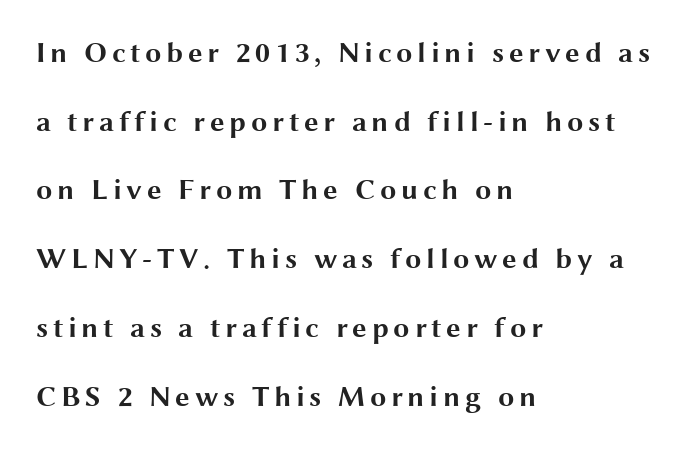
Q: Is the text bold? A: Yes.
Q: Is the text italic (slanted)? A: No, it is upright.
Q: Is the typeface a serif or a sans-serif typeface? A: Sans-serif.
Q: Is the text underlined? A: No.
Q: How is the paragraph aligned? A: Left-aligned.
Q: Is the spacing between lines tight, normal or loose? A: Loose.
Q: Width (condensed, normal, or wide)? A: Wide.
Q: Stroke contrast? A: Medium.
Q: x-height? A: Medium.
Q: Monospaced? A: No.
